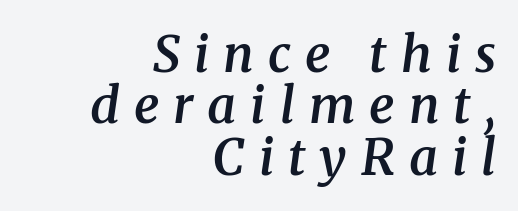
Each letter keeps its own natural width here, so spacing adapts to shape. Display-style spreading of the glyphs; the letterfit is very open. A bit beefed up — I'd call it semibold rather than bold. The glyphs look as if they've been sheared to an angle.
